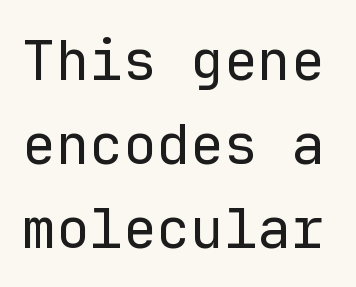
The image shows 56 px regular-weight sans-serif type, upright, monospaced; set normal line spacing (1.5x), normal letter spacing, not underlined; low stroke contrast and a medium x-height.
